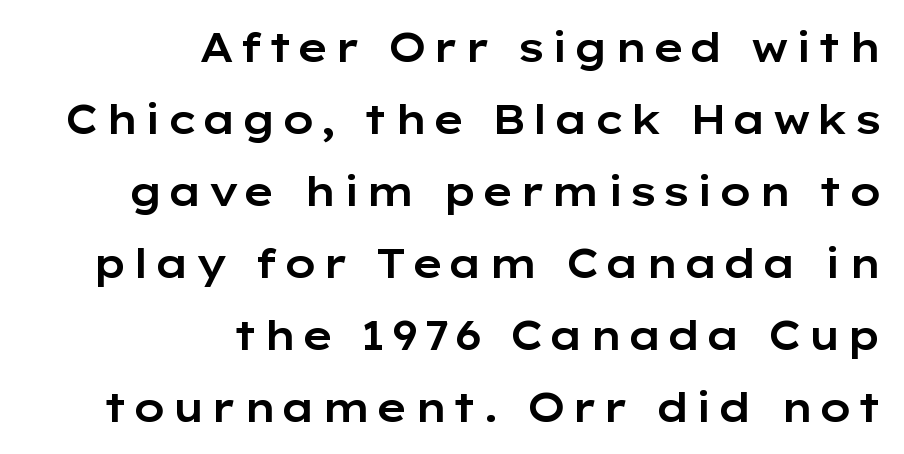
Q: Is the text italic (slanted)? A: No, it is upright.
Q: Is the typeface a serif or a sans-serif typeface? A: Sans-serif.
Q: Is the text underlined? A: No.
Q: How is the paragraph aligned? A: Right-aligned.
Q: Width (condensed, normal, or wide)? A: Wide.
Q: Stroke contrast? A: Low.
Q: x-height? A: Medium.
Q: Monospaced? A: No.
